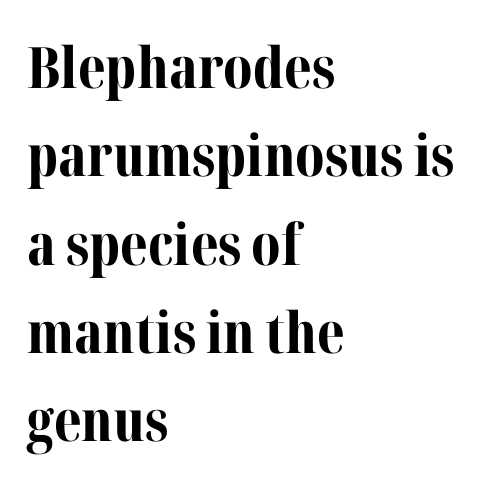
Q: Is the text bold? A: Yes.
Q: Is the text italic (slanted)? A: No, it is upright.
Q: Is the typeface a serif or a sans-serif typeface? A: Serif.
Q: Is the text underlined? A: No.
Q: How is the paragraph aligned? A: Left-aligned.
Q: Is the spacing between letters normal or unusually wide? A: Normal.
Q: Is the spacing between lines tight, normal or loose? A: Normal.
Q: Width (condensed, normal, or wide)? A: Normal.
Q: Stroke contrast? A: Medium.
Q: x-height? A: Medium.
Q: Monospaced? A: No.
